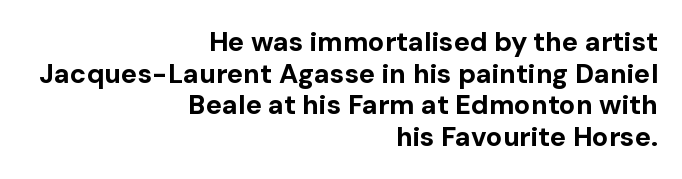
{"italic": "no", "bold": "yes", "underline": "no", "align": "right", "line_spacing_ratio": 1.17, "letter_spacing": "normal", "letter_spacing_em": 0.0, "glyph_px": 27}
